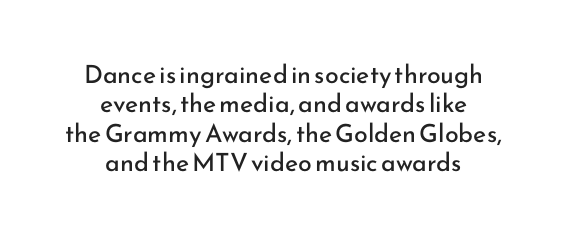
The image shows 25 px text type, upright; set centered, line spacing 1.18x, normal letter spacing, not underlined.
